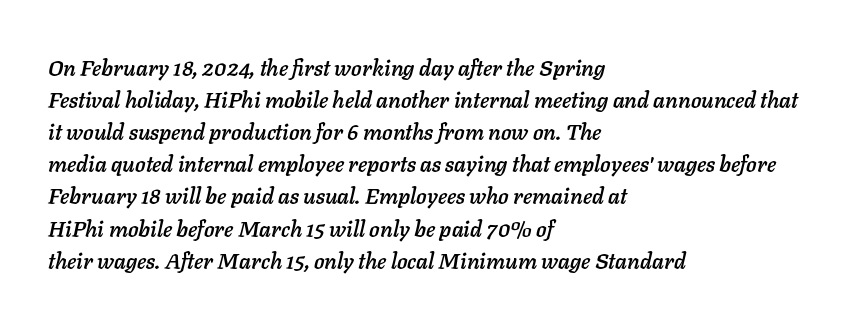
Q: Is the text italic (slanted)? A: Yes, it leans right by about 11 degrees.
Q: Is the text underlined? A: No.
Q: How is the paragraph aligned? A: Left-aligned.
Q: Is the spacing between letters normal or unusually wide? A: Normal.
Q: Is the spacing between lines tight, normal or loose? A: Normal.
